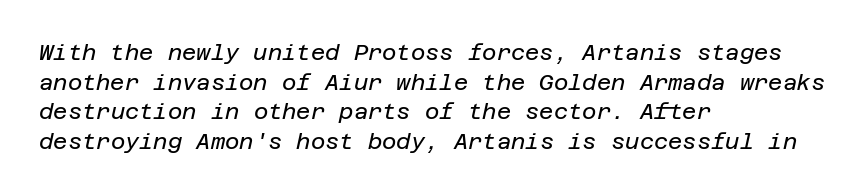
The image shows 22 px text type, italic (leaning right); set left-aligned, normal line spacing (1.35x), normal letter spacing, not underlined.
